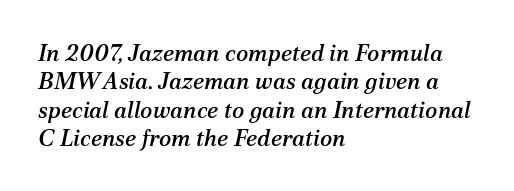
The image shows 23 px text type, italic (leaning right); set left-aligned, line spacing 1.23x, normal letter spacing, not underlined.
